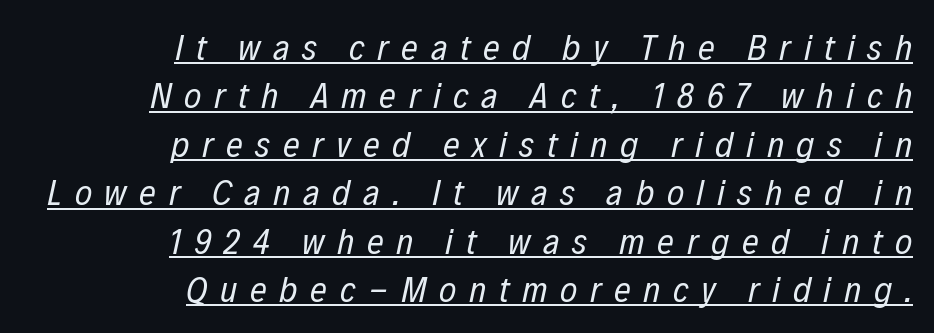
The image shows 37 px regular-weight, condensed type, italic (leaning right); set right-aligned, normal line spacing (1.31x), unusually wide letter spacing (+0.34 em), underlined; low stroke contrast and a medium x-height.
